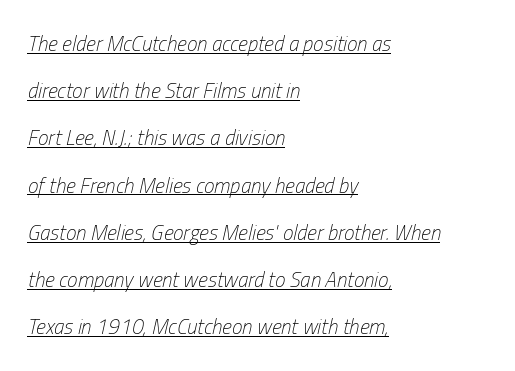
The image shows 21 px text type, italic (leaning right); set left-aligned, loose line spacing (2.25x), normal letter spacing, underlined.
